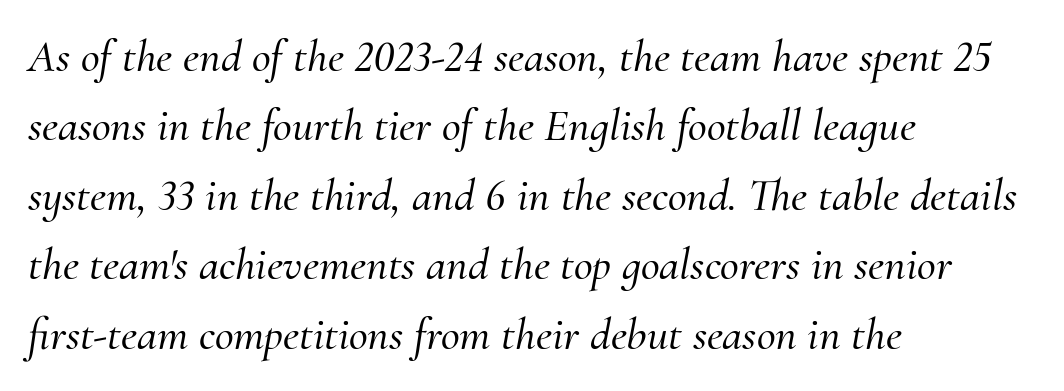
{"serif": "yes", "italic": "yes", "lean": "right", "slant_degrees": 10, "width": "normal", "stroke_contrast": "medium", "x_height": "small", "monospaced": "no", "underline": "no", "align": "left", "line_spacing": "normal", "line_spacing_ratio": 1.51, "letter_spacing": "normal", "letter_spacing_em": 0.0, "glyph_px": 46}
